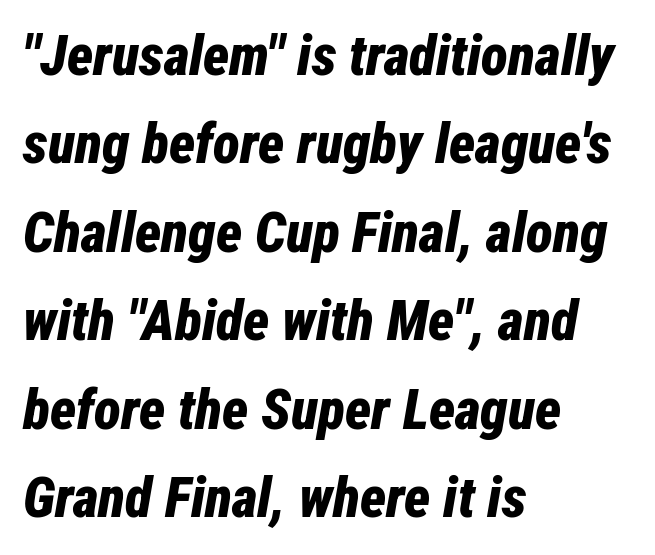
{"italic": "yes", "lean": "right", "slant_degrees": 12, "bold": "yes", "weight": "bold", "width": "condensed", "stroke_contrast": "low", "x_height": "medium", "monospaced": "no", "underline": "no", "align": "left", "line_spacing": "normal", "line_spacing_ratio": 1.58, "letter_spacing": "normal", "letter_spacing_em": 0.0, "glyph_px": 56}
